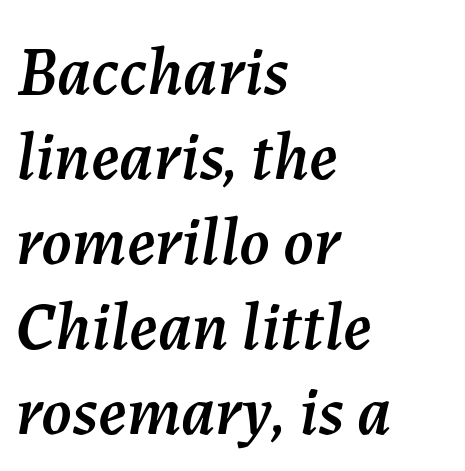
The image shows 68 px text type, italic (leaning right); set left-aligned, normal line spacing (1.25x), normal letter spacing, not underlined; medium stroke contrast and a medium x-height.
